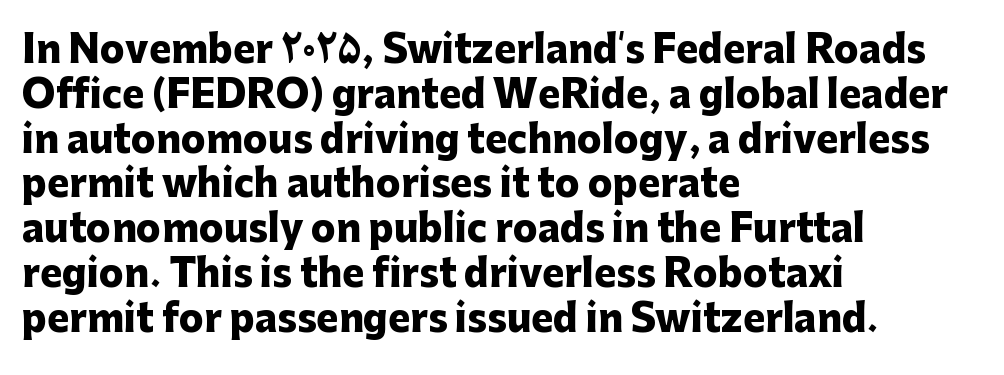
Default kerning and tracking; the words read as compact shapes. Typographically, this falls in the sans-serif category. Quick note: underline off. If you drew a line through each stem, it would be perfectly vertical. The letters advance in unequal steps, a hallmark of proportional type.
